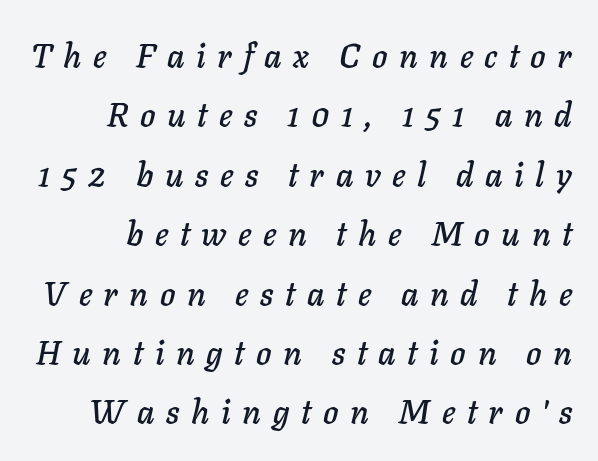
The image shows 33 px text type, italic (leaning right); set line spacing 1.8x, unusually wide letter spacing (+0.35 em), not underlined; low stroke contrast and a medium x-height.
